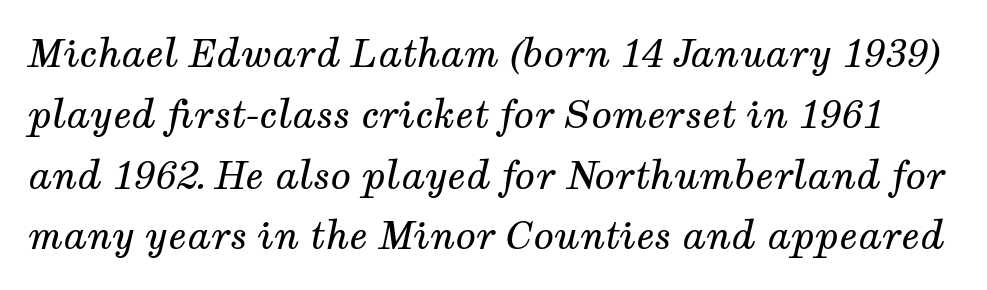
Q: Is the text bold? A: No.
Q: Is the text italic (slanted)? A: Yes, it leans right by about 12 degrees.
Q: Is the typeface a serif or a sans-serif typeface? A: Serif.
Q: Is the text underlined? A: No.
Q: Is the spacing between letters normal or unusually wide? A: Normal.
Q: Is the spacing between lines tight, normal or loose? A: Normal.
Q: Width (condensed, normal, or wide)? A: Normal.
Q: Stroke contrast? A: Medium.
Q: x-height? A: Medium.
Q: Monospaced? A: No.
